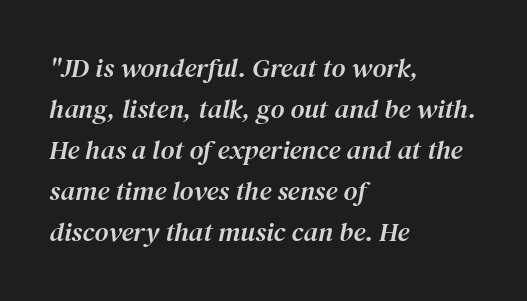
Tall strokes in this sample are angled rather than plumb. The rendering uses a moderate line-height, typical for paragraphs. Alignment: flush left. Check under the words: just untouched page.
